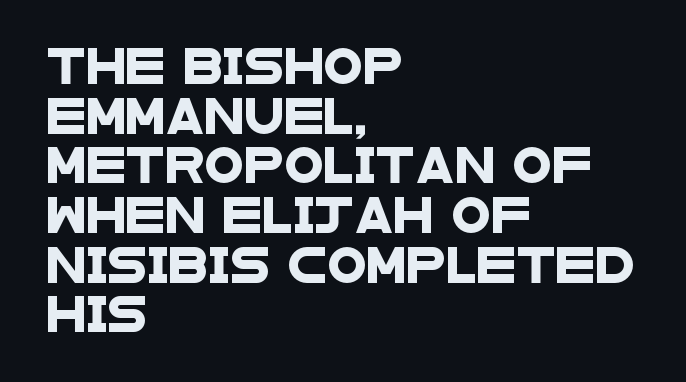
{"serif": "no", "width": "wide", "stroke_contrast": "low", "x_height": "large", "monospaced": "no", "underline": "no", "align": "left", "line_spacing": "normal", "line_spacing_ratio": 1.38, "letter_spacing": "normal", "letter_spacing_em": 0.0, "glyph_px": 36}
